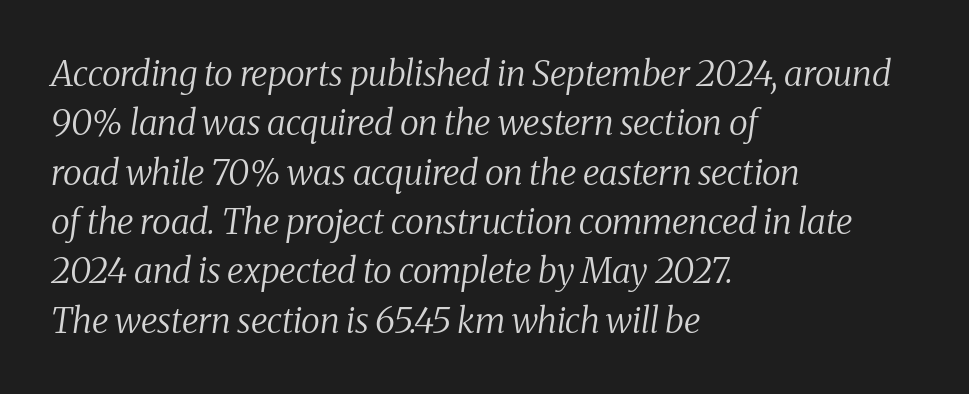
The designer left line spacing at the default. Is the type slanted? Yes — the strokes lean at a clear angle. Type without underlining. Visually the block forms a straight wall on the left and a jagged coastline on the right.
